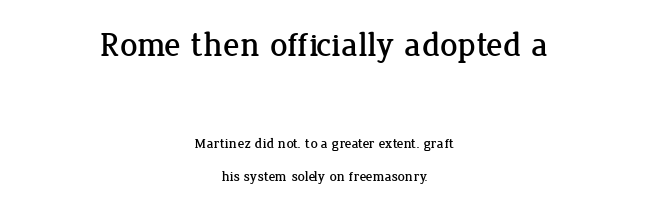
The image shows 34 px serif type, upright; set centered, loose line spacing (2.38x), normal letter spacing, not underlined; the first (top) block is 2.43x larger; low stroke contrast and a medium x-height.
